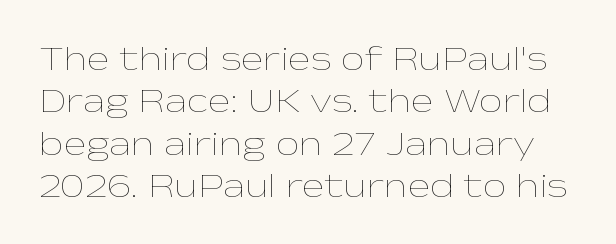
{"italic": "no", "bold": "no", "weight": "thin", "width": "wide", "stroke_contrast": "low", "x_height": "medium", "monospaced": "no", "underline": "no", "line_spacing": "normal", "line_spacing_ratio": 1.25, "letter_spacing": "normal", "letter_spacing_em": 0.0, "glyph_px": 34}
